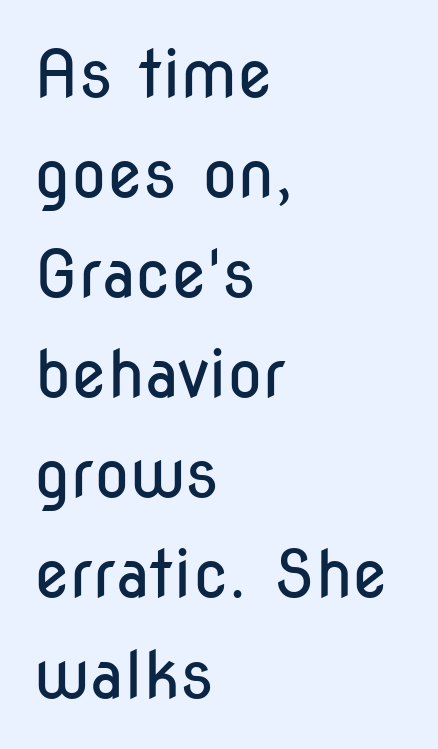
Q: Is the text bold? A: No.
Q: Is the text italic (slanted)? A: No, it is upright.
Q: Is the typeface a serif or a sans-serif typeface? A: Sans-serif.
Q: Is the text underlined? A: No.
Q: How is the paragraph aligned? A: Left-aligned.
Q: Is the spacing between letters normal or unusually wide? A: Normal.
Q: Is the spacing between lines tight, normal or loose? A: Normal.
Q: Width (condensed, normal, or wide)? A: Condensed.
Q: Stroke contrast? A: Low.
Q: x-height? A: Medium.
Q: Monospaced? A: No.
